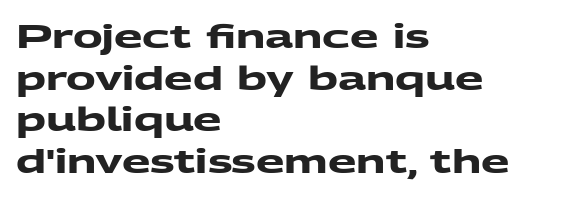
{"serif": "no", "bold": "yes", "weight": "heavy", "width": "wide", "stroke_contrast": "medium", "x_height": "medium", "monospaced": "no", "underline": "no", "align": "left", "line_spacing": "normal", "line_spacing_ratio": 1.26, "letter_spacing": "normal", "letter_spacing_em": 0.0, "glyph_px": 33}
